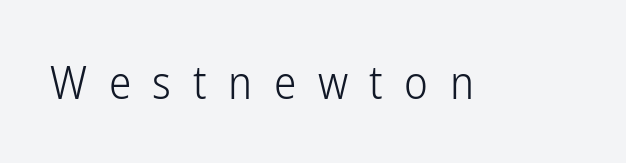
Note the varied advance widths — an 'i' is clearly narrower than an 'm'. You can tell it's not italic because the verticals are truly vertical. Glyph-to-glyph distance is far greater than everyday printed text. Words float on clear page, feet unadorned.
